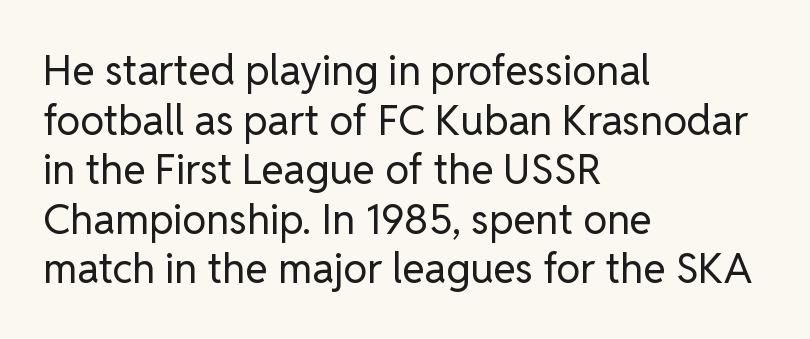
Q: Is the text bold? A: No.
Q: Is the text italic (slanted)? A: No, it is upright.
Q: Is the typeface a serif or a sans-serif typeface? A: Sans-serif.
Q: Is the text underlined? A: No.
Q: How is the paragraph aligned? A: Left-aligned.
Q: Is the spacing between letters normal or unusually wide? A: Normal.
Q: Width (condensed, normal, or wide)? A: Normal.
Q: Stroke contrast? A: Low.
Q: x-height? A: Medium.
Q: Monospaced? A: No.
